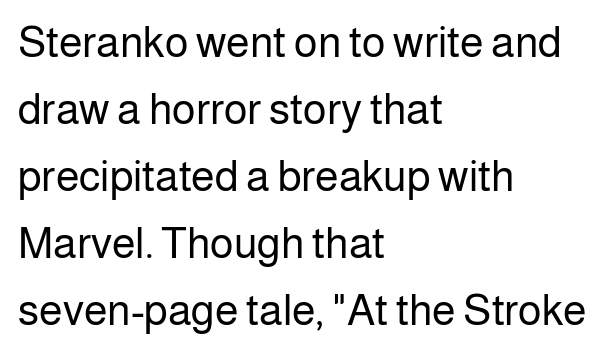
{"serif": "no", "italic": "no", "bold": "no", "weight": "regular", "width": "normal", "stroke_contrast": "low", "x_height": "medium", "monospaced": "no", "underline": "no", "align": "left", "line_spacing": "normal", "line_spacing_ratio": 1.56, "letter_spacing": "normal", "letter_spacing_em": 0.0, "glyph_px": 43}
